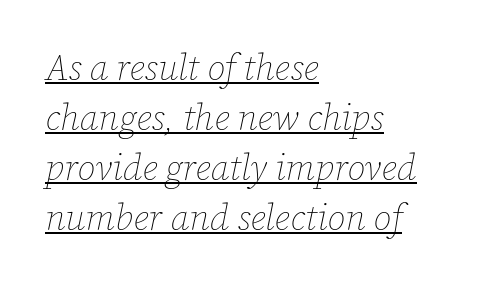
The image shows 36 px thin type, italic (leaning right); set left-aligned, normal line spacing (1.39x), normal letter spacing, underlined; low stroke contrast and a medium x-height.
